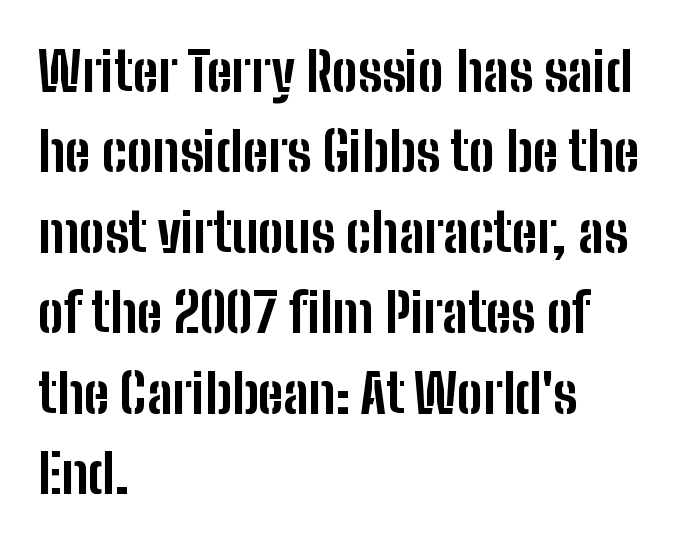
The image shows 54 px bold, condensed sans-serif type, upright; set left-aligned, normal line spacing (1.49x), normal letter spacing, not underlined; low stroke contrast and a medium x-height.
